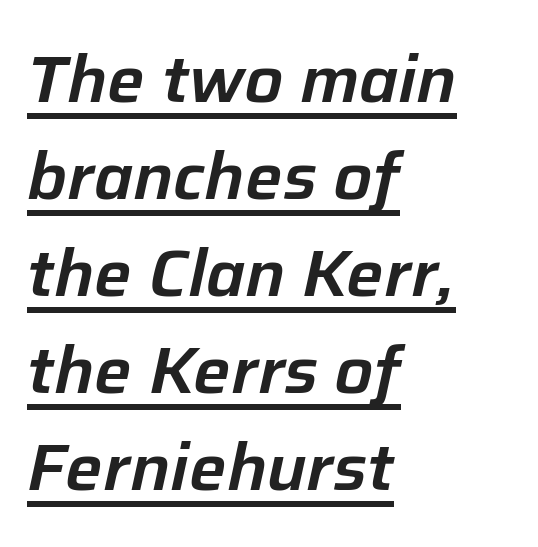
Q: Is the text italic (slanted)? A: Yes, it leans right by about 12 degrees.
Q: Is the text underlined? A: Yes.
Q: How is the paragraph aligned? A: Left-aligned.
Q: Is the spacing between letters normal or unusually wide? A: Normal.
Q: Is the spacing between lines tight, normal or loose? A: Normal.
Q: Width (condensed, normal, or wide)? A: Normal.
Q: Stroke contrast? A: Low.
Q: x-height? A: Medium.
Q: Monospaced? A: No.
